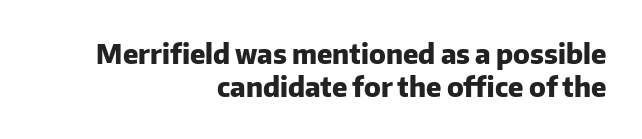
Q: Is the text bold? A: Yes.
Q: Is the text italic (slanted)? A: No, it is upright.
Q: Is the text underlined? A: No.
Q: How is the paragraph aligned? A: Right-aligned.
Q: Is the spacing between letters normal or unusually wide? A: Normal.
